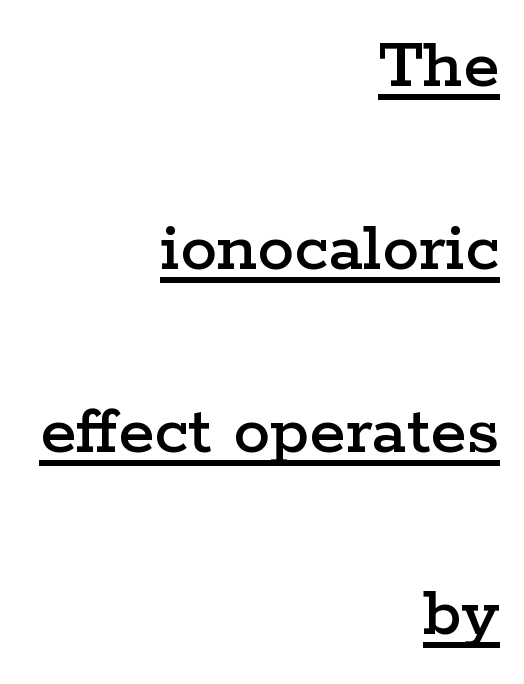
Q: Is the text italic (slanted)? A: No, it is upright.
Q: Is the typeface a serif or a sans-serif typeface? A: Serif.
Q: Is the text underlined? A: Yes.
Q: How is the paragraph aligned? A: Right-aligned.
Q: Is the spacing between letters normal or unusually wide? A: Normal.
Q: Is the spacing between lines tight, normal or loose? A: Loose.
Q: Width (condensed, normal, or wide)? A: Wide.
Q: Stroke contrast? A: Low.
Q: x-height? A: Medium.
Q: Monospaced? A: No.
